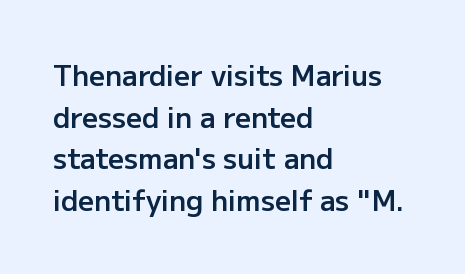
Q: Is the text bold? A: Semi-bold.
Q: Is the text italic (slanted)? A: No, it is upright.
Q: Is the typeface a serif or a sans-serif typeface? A: Sans-serif.
Q: Is the text underlined? A: No.
Q: How is the paragraph aligned? A: Left-aligned.
Q: Is the spacing between letters normal or unusually wide? A: Normal.
Q: Is the spacing between lines tight, normal or loose? A: Normal.
Q: Width (condensed, normal, or wide)? A: Normal.
Q: Stroke contrast? A: Low.
Q: x-height? A: Medium.
Q: Monospaced? A: No.
